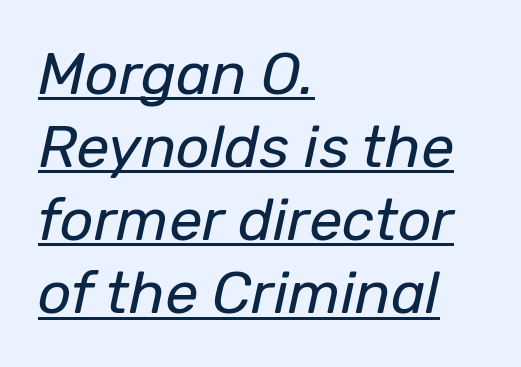
{"italic": "yes", "lean": "right", "slant_degrees": 12, "bold": "no", "weight": "regular", "width": "normal", "stroke_contrast": "low", "x_height": "medium", "monospaced": "no", "underline": "yes", "align": "left", "line_spacing_ratio": 1.24, "letter_spacing": "normal", "letter_spacing_em": 0.0, "glyph_px": 59}
